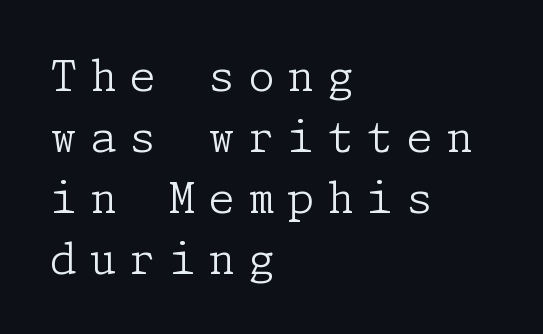
{"serif": "yes", "italic": "no", "bold": "no", "weight": "light", "width": "normal", "stroke_contrast": "low", "x_height": "medium", "underline": "no", "align": "left", "line_spacing": "normal", "line_spacing_ratio": 1.42, "letter_spacing": "wide", "letter_spacing_em": 0.3, "glyph_px": 43}
